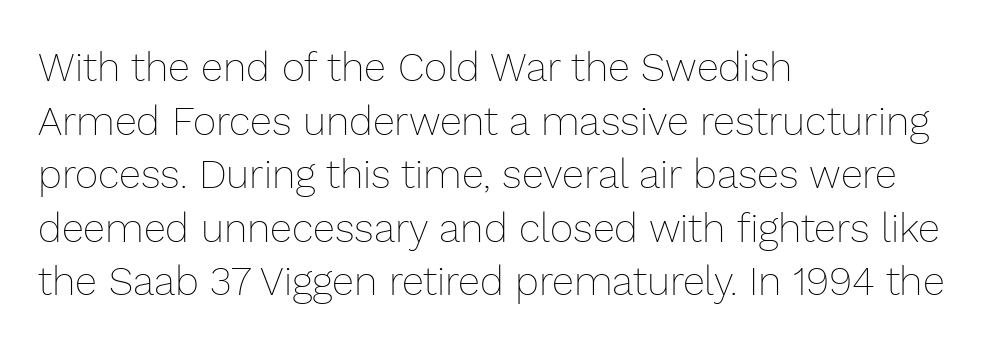
Notice how descenders clear the ascenders below comfortably — that's standard leading. Letter spacing: default. Quick note: not italic, upright. Horizontally, the lines are justified to the leading edge only. Underline: absent.
